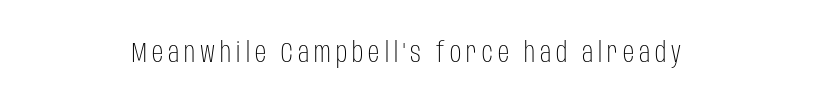
Vertical stems look standard width or narrower in stroke. Letters rest on an invisible, unmarked baseline. The lettering holds an erect, upright posture throughout. The font family rendered here belongs to the sans-serif group.
